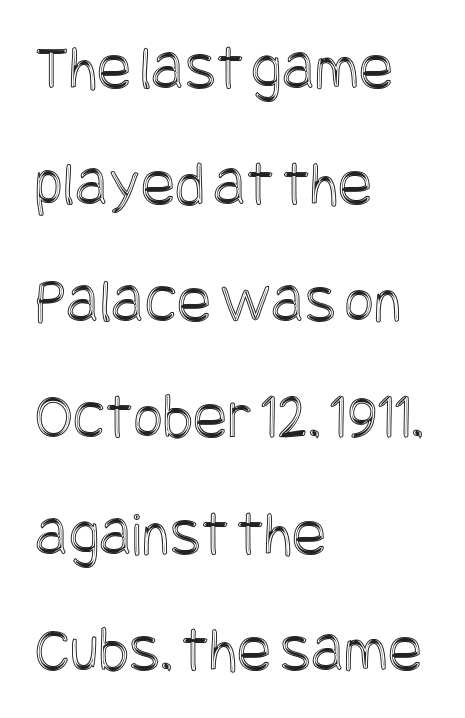
{"italic": "no", "width": "condensed", "x_height": "large", "underline": "no", "align": "left", "line_spacing_ratio": 1.82, "letter_spacing": "normal", "letter_spacing_em": 0.0, "glyph_px": 64}
